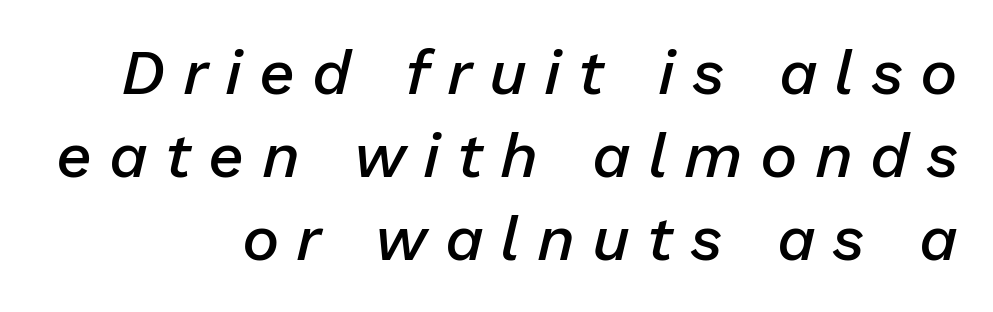
The image shows 63 px semibold type, italic (leaning right); set right-aligned, normal line spacing (1.32x), unusually wide letter spacing (+0.27 em), not underlined; low stroke contrast and a medium x-height.
